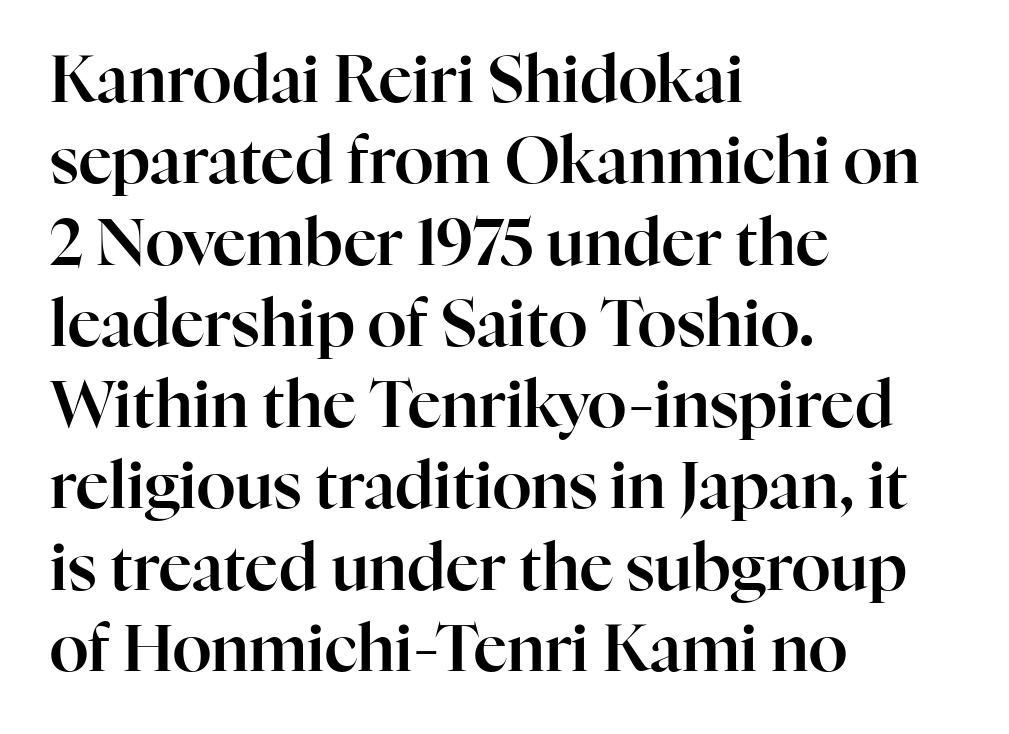
Q: Is the text italic (slanted)? A: No, it is upright.
Q: Is the typeface a serif or a sans-serif typeface? A: Serif.
Q: Is the text underlined? A: No.
Q: How is the paragraph aligned? A: Left-aligned.
Q: Is the spacing between letters normal or unusually wide? A: Normal.
Q: Is the spacing between lines tight, normal or loose? A: Normal.
Q: Width (condensed, normal, or wide)? A: Normal.
Q: Stroke contrast? A: High.
Q: x-height? A: Medium.
Q: Monospaced? A: No.
